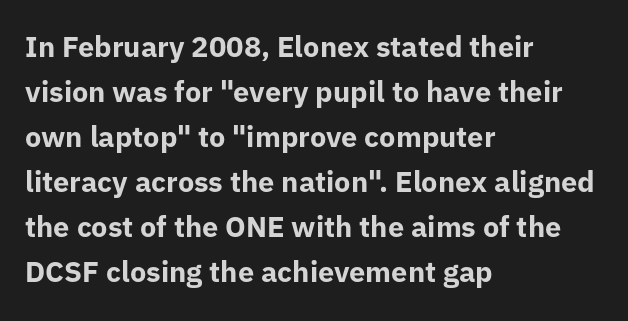
Q: Is the text bold? A: Yes.
Q: Is the text italic (slanted)? A: No, it is upright.
Q: Is the typeface a serif or a sans-serif typeface? A: Sans-serif.
Q: Is the text underlined? A: No.
Q: How is the paragraph aligned? A: Left-aligned.
Q: Is the spacing between letters normal or unusually wide? A: Normal.
Q: Is the spacing between lines tight, normal or loose? A: Normal.
Q: Width (condensed, normal, or wide)? A: Normal.
Q: Stroke contrast? A: Low.
Q: x-height? A: Medium.
Q: Monospaced? A: No.
